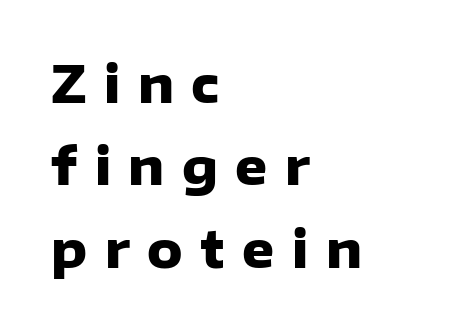
The image shows 50 px heavy sans-serif type, upright; set left-aligned, normal line spacing (1.65x), unusually wide letter spacing (+0.35 em), not underlined; low stroke contrast and a medium x-height.
